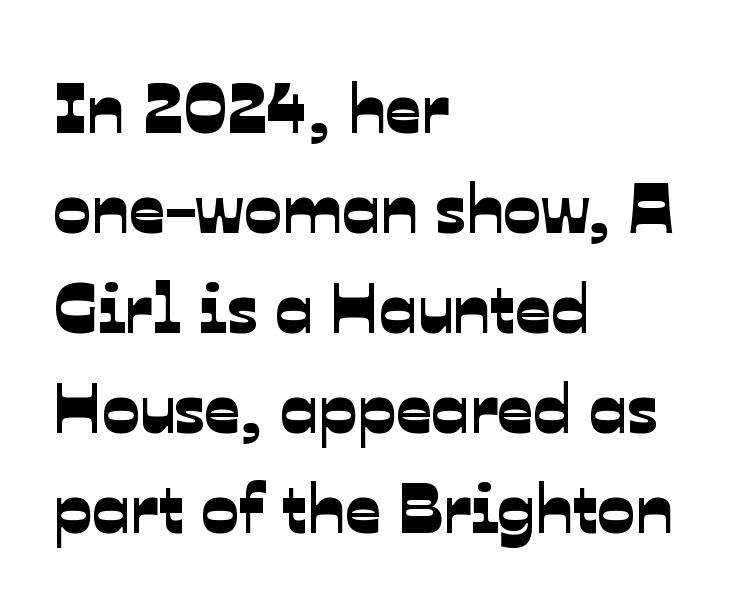
Q: Is the typeface a serif or a sans-serif typeface? A: Sans-serif.
Q: Is the text underlined? A: No.
Q: How is the paragraph aligned? A: Left-aligned.
Q: Is the spacing between letters normal or unusually wide? A: Normal.
Q: Is the spacing between lines tight, normal or loose? A: Normal.
Q: Width (condensed, normal, or wide)? A: Normal.
Q: Stroke contrast? A: Low.
Q: x-height? A: Medium.
Q: Monospaced? A: No.
